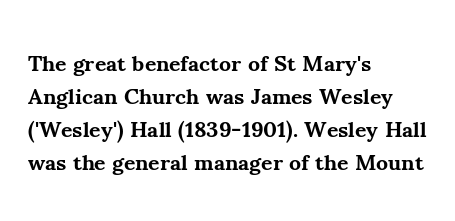
Q: Is the text bold? A: Yes.
Q: Is the text italic (slanted)? A: No, it is upright.
Q: Is the text underlined? A: No.
Q: How is the paragraph aligned? A: Left-aligned.
Q: Is the spacing between letters normal or unusually wide? A: Normal.
Q: Is the spacing between lines tight, normal or loose? A: Normal.
